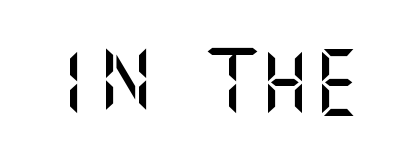
{"serif": "no", "italic": "no", "width": "normal", "stroke_contrast": "medium", "x_height": "large", "underline": "no", "letter_spacing": "normal", "letter_spacing_em": 0.0, "glyph_px": 66}
